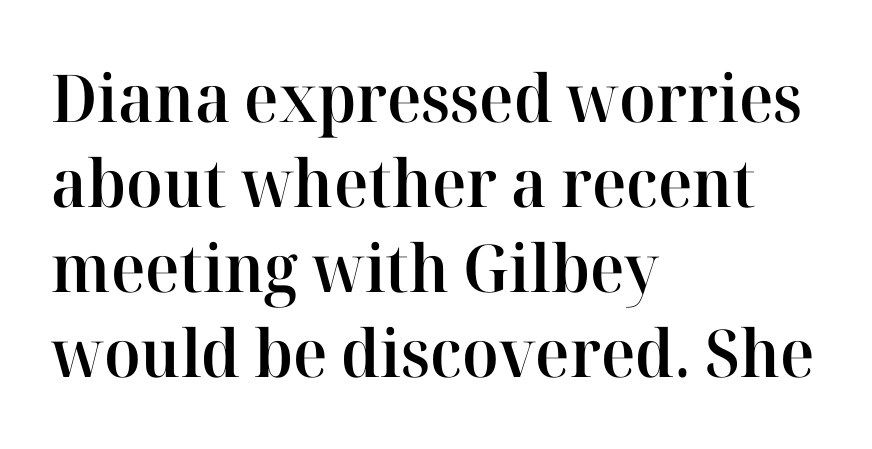
The passage shown is not underscored anywhere. These lines were composed using upright roman letters. Horizontal alignment here is leftward, the default for most running prose. The passage shown is typed in a proportional face where columns would drift. You could call the tracking neutral — neither tight nor loose.
